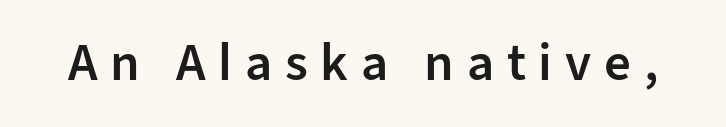
Q: Is the text bold? A: Semi-bold.
Q: Is the text italic (slanted)? A: No, it is upright.
Q: Is the typeface a serif or a sans-serif typeface? A: Sans-serif.
Q: Is the text underlined? A: No.
Q: Is the spacing between letters normal or unusually wide? A: Unusually wide.
Q: Width (condensed, normal, or wide)? A: Normal.
Q: Stroke contrast? A: Low.
Q: x-height? A: Medium.
Q: Monospaced? A: No.
